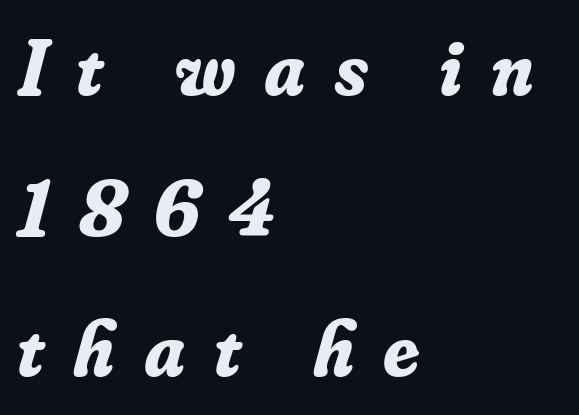
Q: Is the text bold? A: Yes.
Q: Is the text italic (slanted)? A: Yes, it leans right by about 16 degrees.
Q: Is the typeface a serif or a sans-serif typeface? A: Serif.
Q: Is the text underlined? A: No.
Q: How is the paragraph aligned? A: Left-aligned.
Q: Is the spacing between letters normal or unusually wide? A: Unusually wide.
Q: Width (condensed, normal, or wide)? A: Normal.
Q: Stroke contrast? A: Low.
Q: x-height? A: Small.
Q: Monospaced? A: No.
